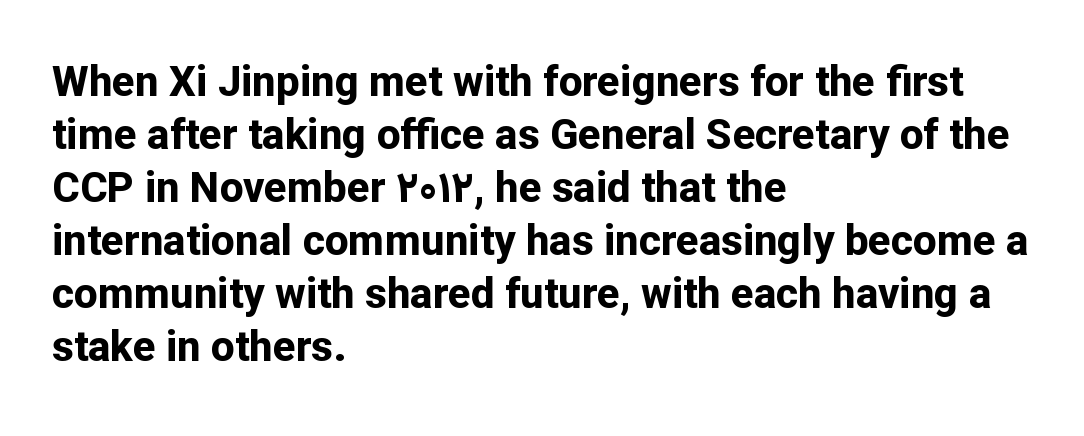
The image shows 42 px bold sans-serif type, upright; set left-aligned, normal line spacing (1.26x), normal letter spacing, not underlined; low stroke contrast and a medium x-height.
